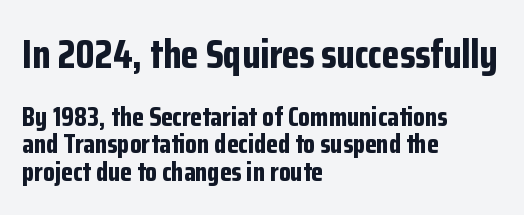
The image shows 40 px bold, condensed sans-serif type, upright; set left-aligned, tight line spacing (1.02x), normal letter spacing, not underlined; the first (top) block is 1.48x larger; low stroke contrast and a medium x-height.
